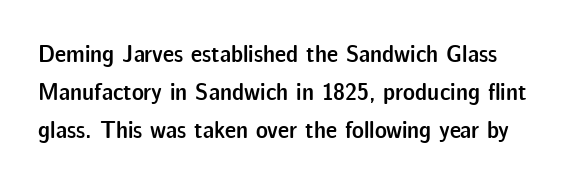
Rule under the text: the space is simply empty. Evenly set lines give the paragraph a standard silhouette. Characters follow at the spacing the type designer built in. Typesetter's note: demi weight, one step under bold.
